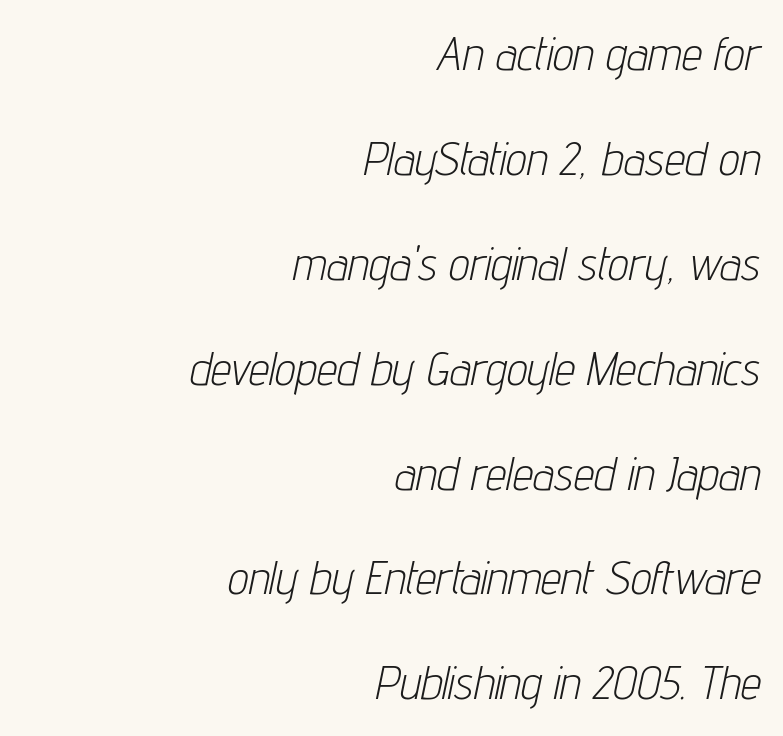
{"italic": "yes", "lean": "right", "slant_degrees": 12, "bold": "no", "weight": "light", "width": "condensed", "stroke_contrast": "low", "x_height": "medium", "monospaced": "no", "underline": "no", "align": "right", "line_spacing": "loose", "line_spacing_ratio": 2.28, "letter_spacing": "normal", "letter_spacing_em": 0.0, "glyph_px": 46}
